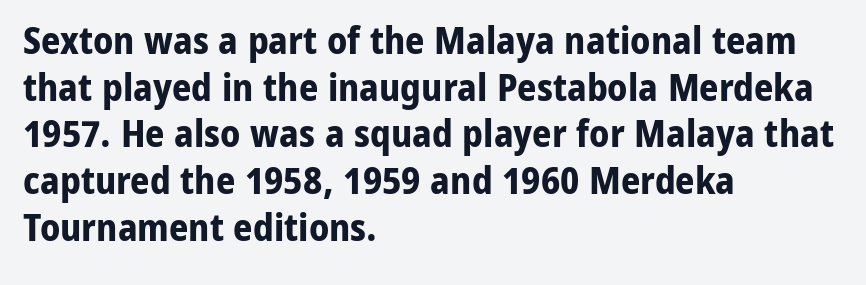
The specimen reads as upright at a glance. Unmarked baselines from the first word to the last. There is no visible air inserted between adjacent glyphs. Is this a fixed-width face? No — the glyphs have proportional, varying widths.
